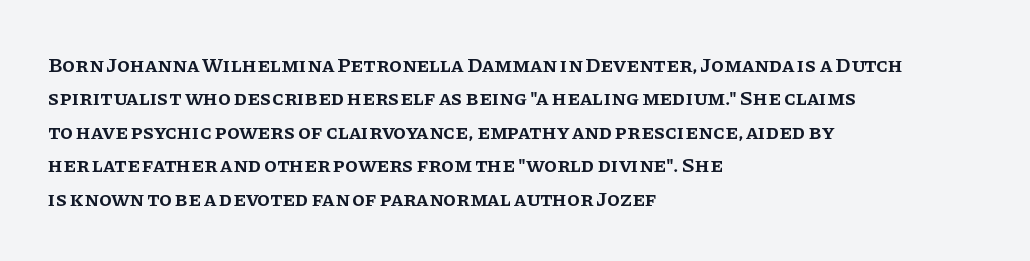
The image shows 21 px text type, upright; set left-aligned, normal line spacing (1.59x), normal letter spacing, not underlined.
